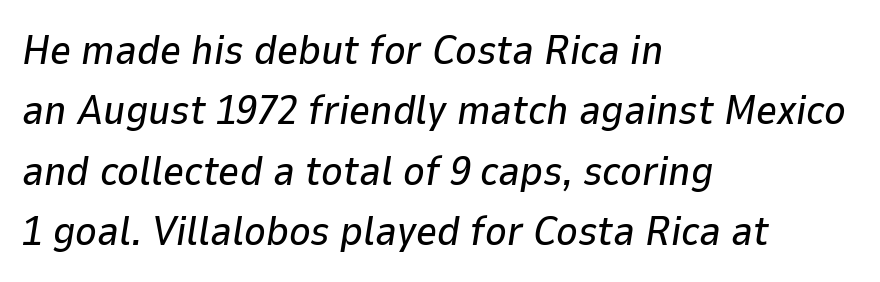
The image shows 41 px text type, italic (leaning right); set left-aligned, normal line spacing (1.47x), normal letter spacing, not underlined; low stroke contrast and a medium x-height.
